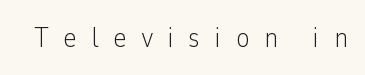
The image shows 29 px light, condensed sans-serif type, upright; set unusually wide letter spacing (+0.5 em), not underlined; low stroke contrast and a medium x-height.
